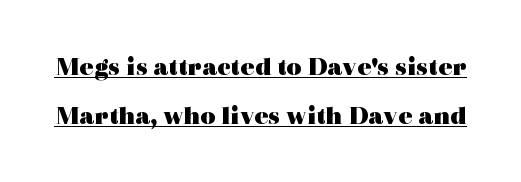
Nothing unusual about the tracking: characters are spaced as the font intends. Typesetter's note: full bold, strokes at maximum text heaviness. Like a heading marked for emphasis, these lines bear an underscore. This is the regular roman posture of the typeface.
